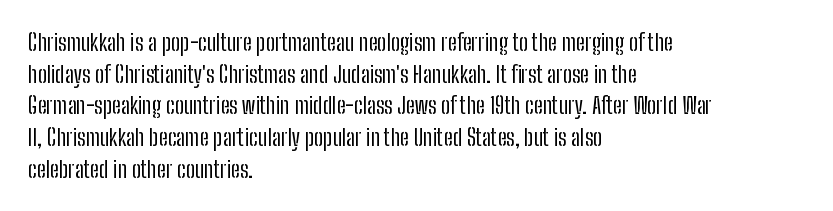
The image shows 23 px text type, upright; set left-aligned, normal line spacing (1.38x), normal letter spacing, not underlined.
